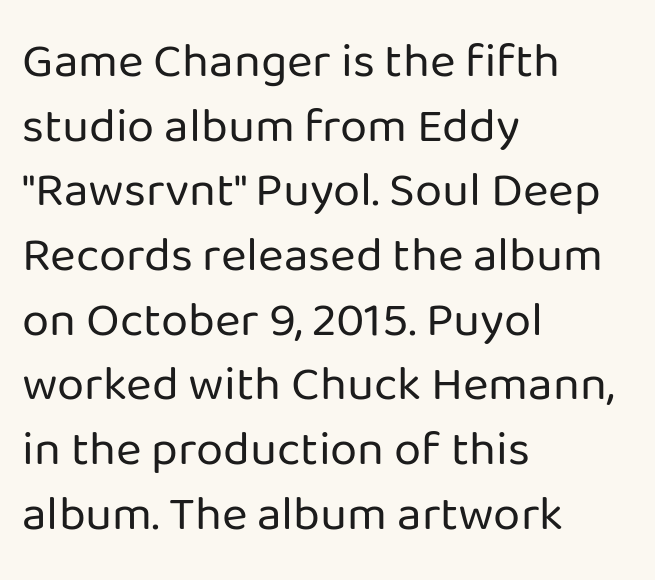
The image shows 49 px regular-weight sans-serif type, upright; set left-aligned, normal line spacing (1.32x), normal letter spacing, not underlined; low stroke contrast and a medium x-height.
